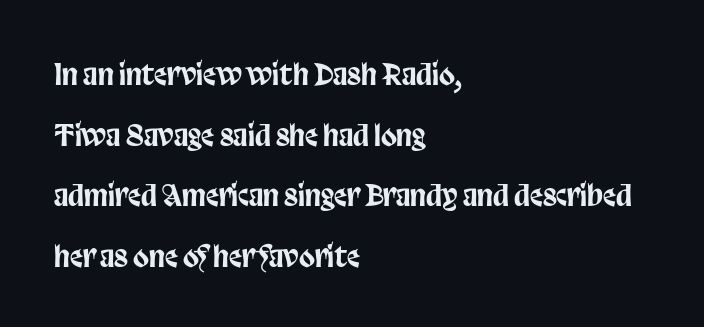
Ascenders rise straight up at ninety degrees. Think of a printed novel: that variable character pitch is what you see here. The leading is generous, giving the passage an open texture. Letterform terminals end flat and unadorned throughout the passage. This sample uses plain, unmodified letter spacing.
